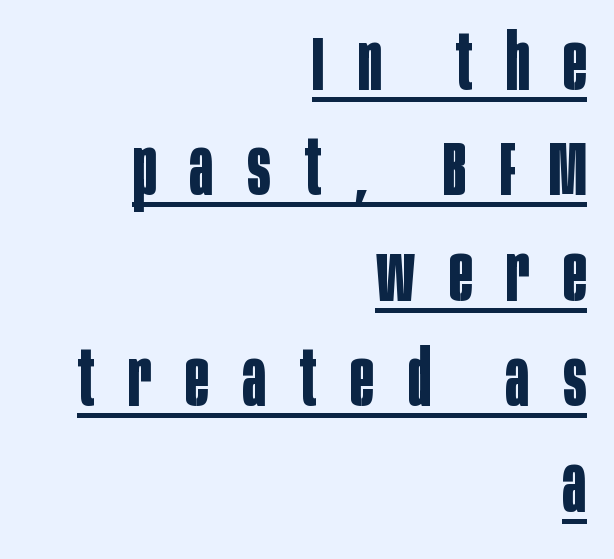
{"serif": "no", "italic": "no", "bold": "yes", "weight": "bold", "width": "condensed", "stroke_contrast": "low", "x_height": "large", "monospaced": "no", "underline": "yes", "align": "right", "line_spacing": "normal", "line_spacing_ratio": 1.37, "letter_spacing": "wide", "letter_spacing_em": 0.44, "glyph_px": 77}
